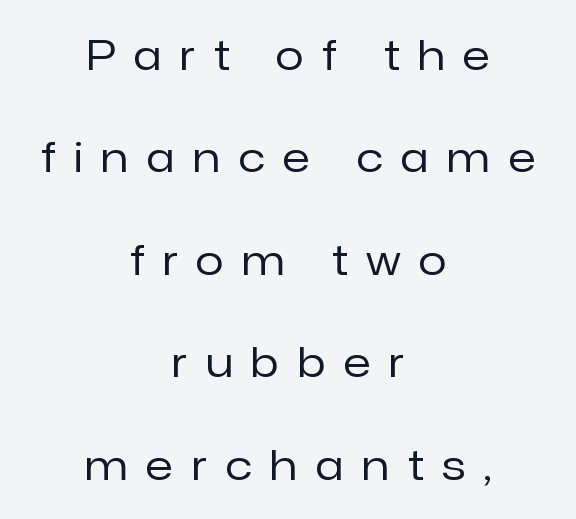
The image shows 41 px regular-weight sans-serif type, upright; set centered, loose line spacing (2.5x), unusually wide letter spacing (+0.46 em), not underlined; low stroke contrast and a medium x-height.
